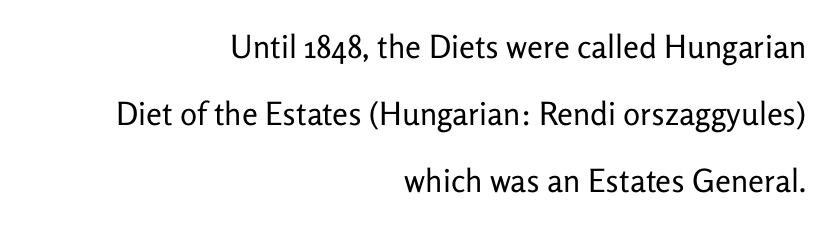
{"serif": "no", "italic": "no", "bold": "no", "weight": "regular", "width": "normal", "stroke_contrast": "low", "x_height": "medium", "monospaced": "no", "underline": "no", "align": "right", "line_spacing": "loose", "line_spacing_ratio": 2.1, "letter_spacing": "normal", "letter_spacing_em": 0.0, "glyph_px": 32}
